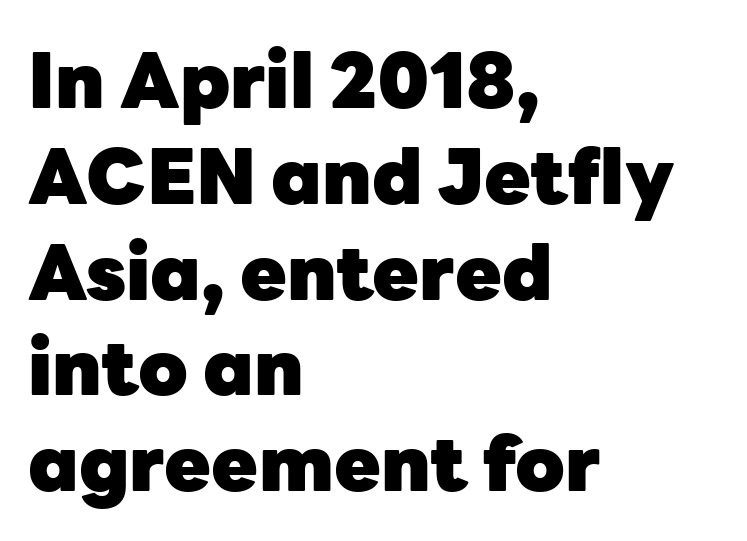
The image shows 76 px heavy sans-serif type, upright; set left-aligned, normal line spacing (1.26x), normal letter spacing, not underlined; low stroke contrast and a medium x-height.
